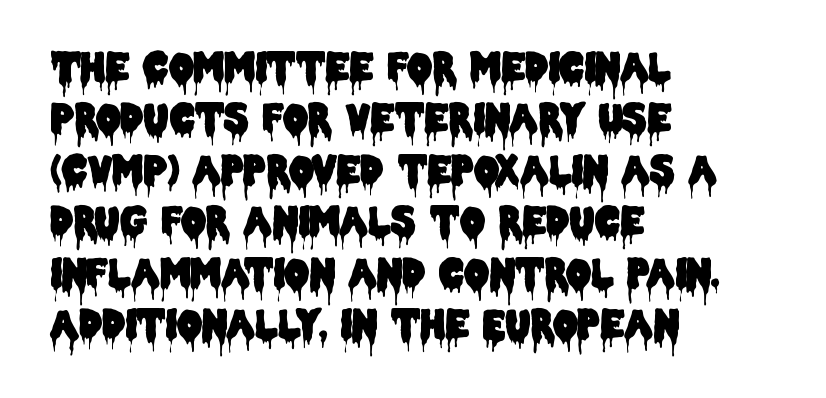
Do the characters align in a grid? No, the font is proportional. The paragraph shown leans on its left margin. Horizontal bands of white between lines are of average thickness. These lines were composed using upright roman letters. Nothing unusual about the tracking: characters are spaced as the font intends.
